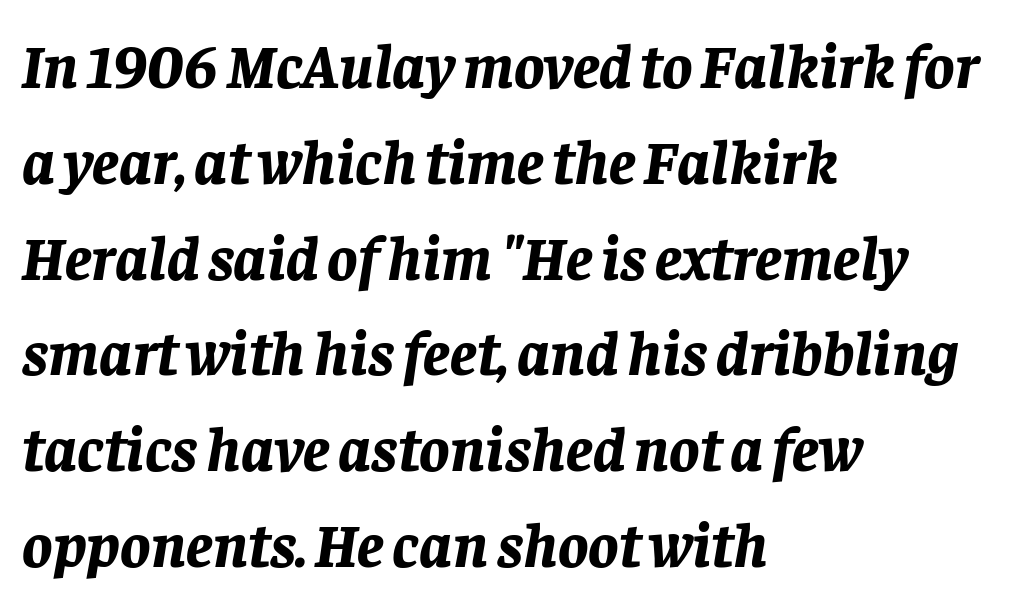
The image shows 63 px bold type, italic (leaning right); set left-aligned, normal line spacing (1.52x), normal letter spacing, not underlined; low stroke contrast and a large x-height.
